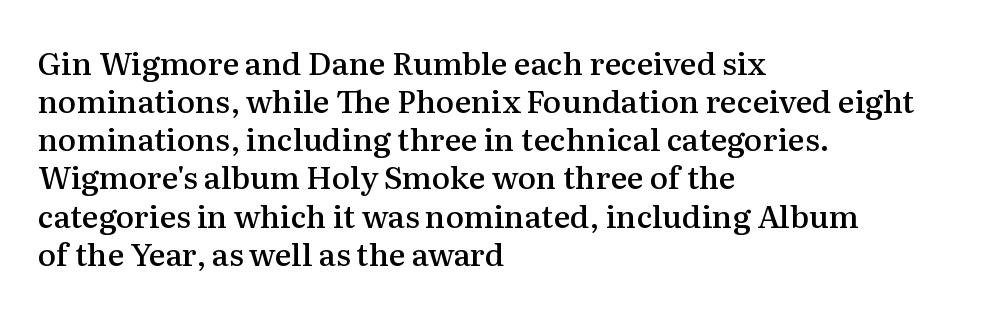
Q: Is the text bold? A: Semi-bold.
Q: Is the text italic (slanted)? A: No, it is upright.
Q: Is the typeface a serif or a sans-serif typeface? A: Serif.
Q: Is the text underlined? A: No.
Q: How is the paragraph aligned? A: Left-aligned.
Q: Is the spacing between letters normal or unusually wide? A: Normal.
Q: Width (condensed, normal, or wide)? A: Normal.
Q: Stroke contrast? A: Medium.
Q: x-height? A: Medium.
Q: Monospaced? A: No.
